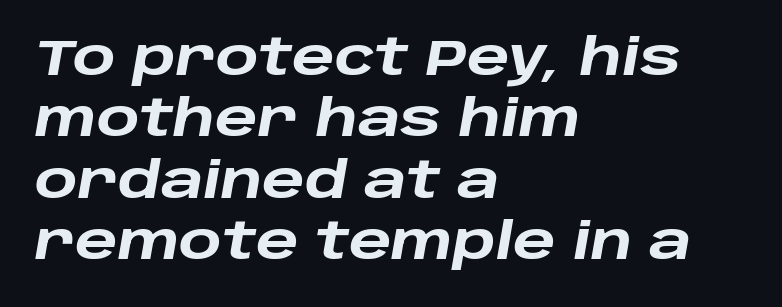
Q: Is the text bold? A: Yes.
Q: Is the text italic (slanted)? A: Yes, it leans right by about 10 degrees.
Q: Is the text underlined? A: No.
Q: How is the paragraph aligned? A: Left-aligned.
Q: Is the spacing between letters normal or unusually wide? A: Normal.
Q: Width (condensed, normal, or wide)? A: Wide.
Q: Stroke contrast? A: Low.
Q: x-height? A: Large.
Q: Monospaced? A: No.
